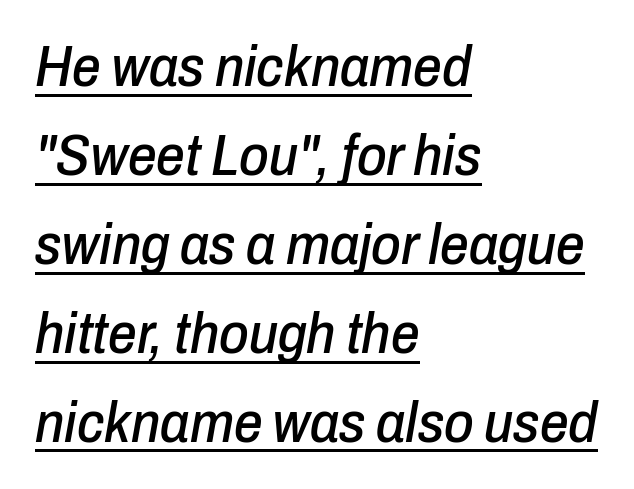
The image shows 57 px condensed type, italic (leaning right); set left-aligned, normal line spacing (1.56x), normal letter spacing, underlined; low stroke contrast and a medium x-height.
